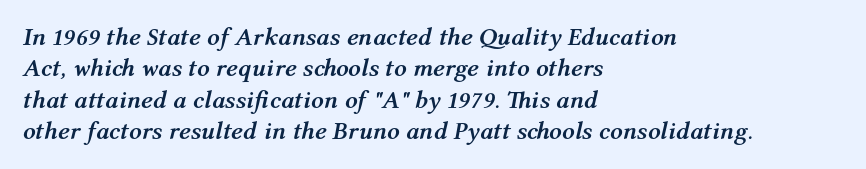
This rendering leaves character spacing at its baseline value. A full-strength bold gives these letters their thick strokes. Left-aligned paragraph, ragged on the right. Designer's note — italics engaged. Anything drawn beneath the words? Only blank space. The rows are spaced the way most documents space them.
